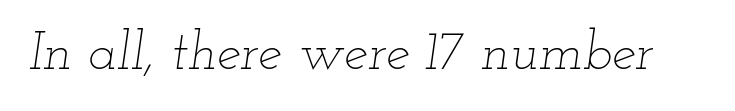
Q: Is the text bold? A: No.
Q: Is the text italic (slanted)? A: Yes, it leans right by about 12 degrees.
Q: Is the text underlined? A: No.
Q: Is the spacing between letters normal or unusually wide? A: Normal.
Q: Width (condensed, normal, or wide)? A: Wide.
Q: Stroke contrast? A: Low.
Q: x-height? A: Small.
Q: Monospaced? A: No.
